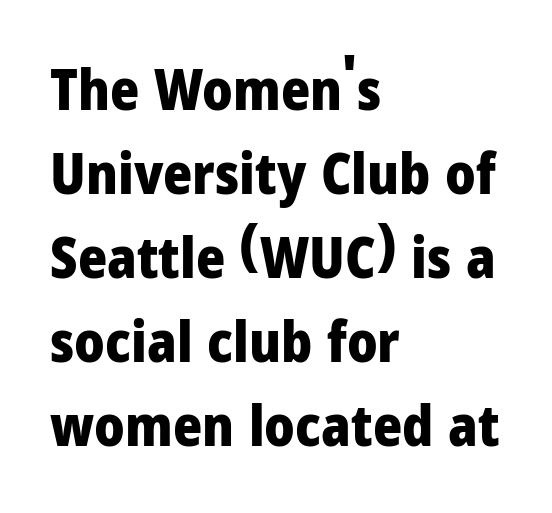
Q: Is the text bold? A: Yes.
Q: Is the text italic (slanted)? A: No, it is upright.
Q: Is the typeface a serif or a sans-serif typeface? A: Sans-serif.
Q: Is the text underlined? A: No.
Q: How is the paragraph aligned? A: Left-aligned.
Q: Is the spacing between letters normal or unusually wide? A: Normal.
Q: Is the spacing between lines tight, normal or loose? A: Normal.
Q: Width (condensed, normal, or wide)? A: Normal.
Q: Stroke contrast? A: Low.
Q: x-height? A: Medium.
Q: Monospaced? A: No.
